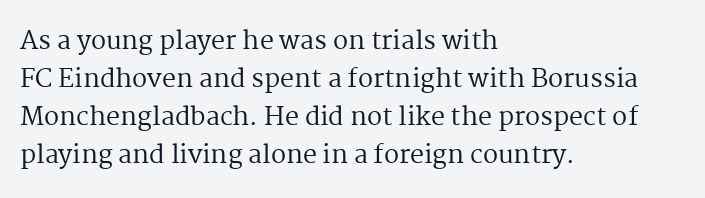
The font's upright variant was chosen for this text. The specimen omits any rule beneath the text block's lines. All the whitespace from short lines collects on the right. Tracking here is standard; glyphs follow each other at the usual distance.
